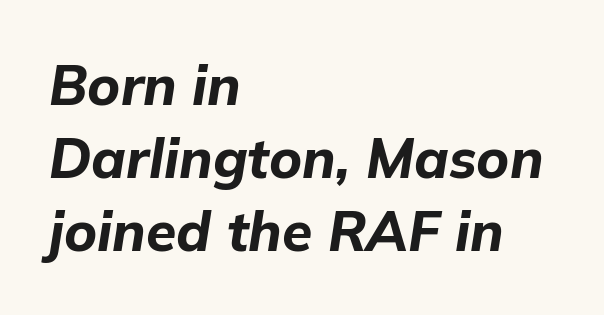
Nobody touched the tracking dial on this one. The zone under the glyphs is completely vacant. Regular leading. The rendering uses a bold face; every stroke is thick and dark. Is this a fixed-width face? No — the glyphs have proportional, varying widths.
